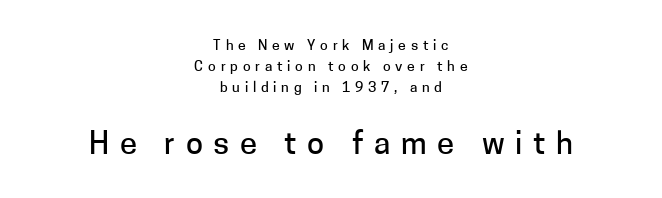
Q: Is the text italic (slanted)? A: No, it is upright.
Q: Is the typeface a serif or a sans-serif typeface? A: Sans-serif.
Q: Is the text underlined? A: No.
Q: How is the paragraph aligned? A: Centered.
Q: Is the spacing between letters normal or unusually wide? A: Unusually wide.
Q: Is the spacing between lines tight, normal or loose? A: Normal.
Q: Which block of text is set in a larger size, the first (top) or the second (bottom)? A: The second (bottom) one.
Q: Width (condensed, normal, or wide)? A: Normal.
Q: Stroke contrast? A: Low.
Q: x-height? A: Medium.
Q: Monospaced? A: No.
